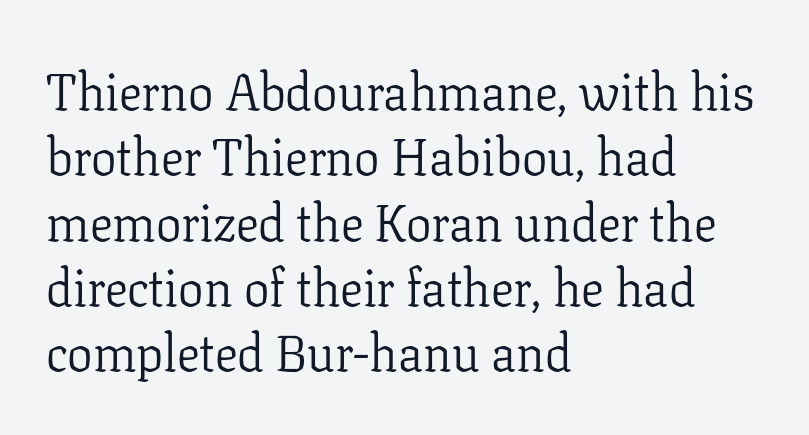
Q: Is the text bold? A: No.
Q: Is the text italic (slanted)? A: No, it is upright.
Q: Is the typeface a serif or a sans-serif typeface? A: Serif.
Q: Is the text underlined? A: No.
Q: How is the paragraph aligned? A: Left-aligned.
Q: Is the spacing between letters normal or unusually wide? A: Normal.
Q: Is the spacing between lines tight, normal or loose? A: Normal.
Q: Width (condensed, normal, or wide)? A: Normal.
Q: Stroke contrast? A: Low.
Q: x-height? A: Medium.
Q: Monospaced? A: No.
